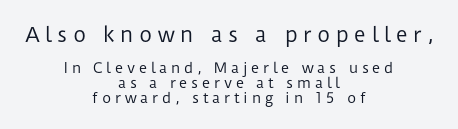
Is the type heavy? It reads as light-to-regular instead. Nope, not italic — everything's standing straight. A typesetter would call this heavily tracked-out type. Rule under the text: the space is simply empty.
